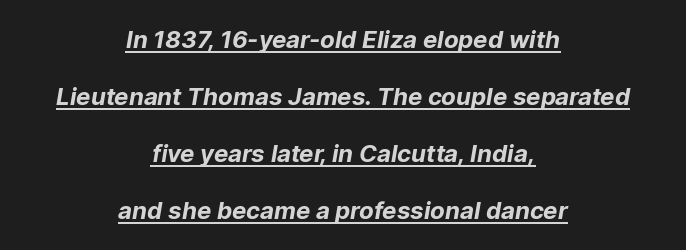
Letter spacing: default. The space between consecutive lines is lavish. The face used here has the dense, thick strokes of a bold. The passage shown is underscored from start to finish.
